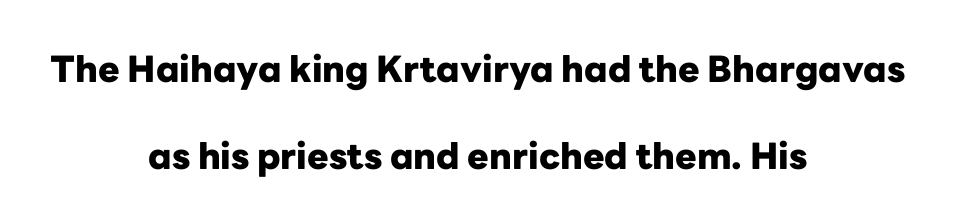
{"serif": "no", "italic": "no", "bold": "yes", "weight": "heavy", "width": "normal", "stroke_contrast": "low", "x_height": "medium", "monospaced": "no", "underline": "no", "align": "center", "line_spacing": "loose", "line_spacing_ratio": 2.42, "letter_spacing": "normal", "letter_spacing_em": 0.0, "glyph_px": 36}
